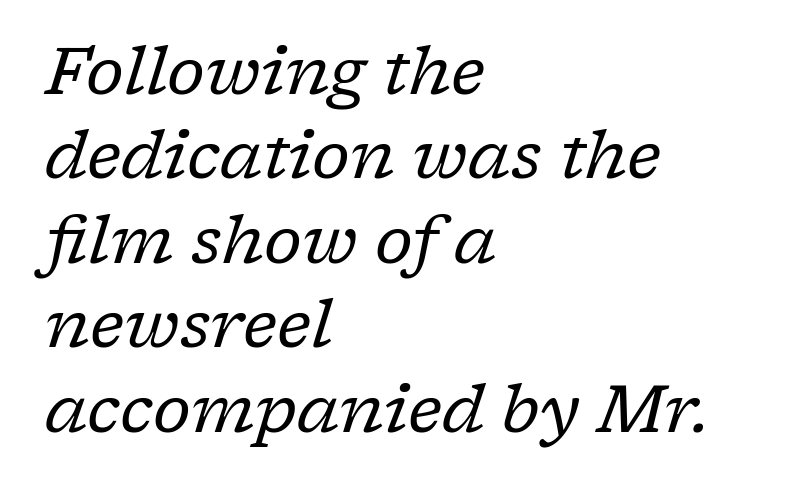
{"serif": "yes", "italic": "yes", "lean": "right", "slant_degrees": 17, "bold": "no", "weight": "regular", "width": "normal", "stroke_contrast": "low", "x_height": "medium", "monospaced": "no", "underline": "no", "align": "left", "line_spacing": "normal", "line_spacing_ratio": 1.28, "letter_spacing": "normal", "letter_spacing_em": 0.0, "glyph_px": 66}
